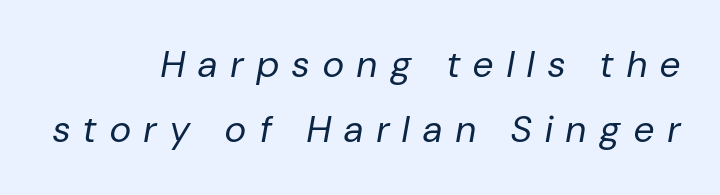
{"italic": "yes", "lean": "right", "slant_degrees": 10, "bold": "no", "weight": "regular", "width": "normal", "stroke_contrast": "low", "x_height": "medium", "monospaced": "no", "underline": "no", "align": "right", "line_spacing_ratio": 1.76, "letter_spacing": "wide", "letter_spacing_em": 0.37, "glyph_px": 37}
